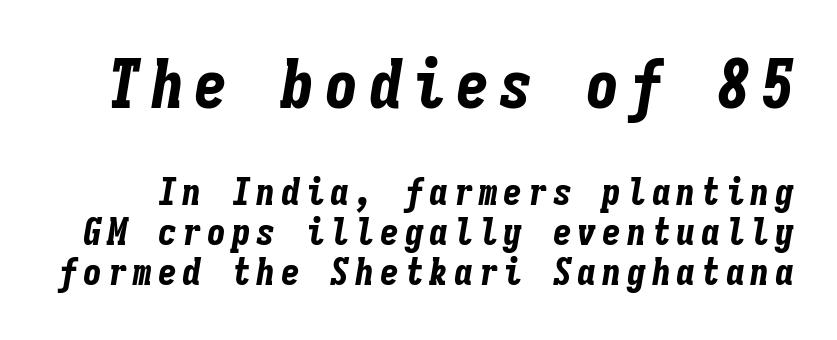
{"italic": "yes", "lean": "right", "slant_degrees": 9, "bold": "yes", "weight": "bold", "width": "condensed", "stroke_contrast": "low", "x_height": "medium", "monospaced": "yes", "underline": "no", "line_spacing": "tight", "line_spacing_ratio": 1.06, "larger_block": "first", "size_ratio": 1.76, "glyph_px": 67}
